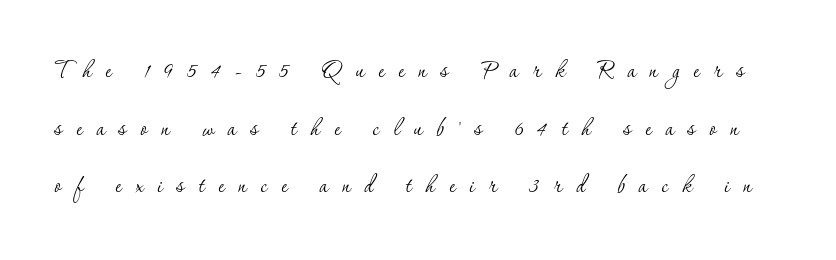
The image shows 29 px thin serif type; set loose line spacing (1.99x), unusually wide letter spacing (+0.49 em), not underlined; low stroke contrast and a small x-height.
